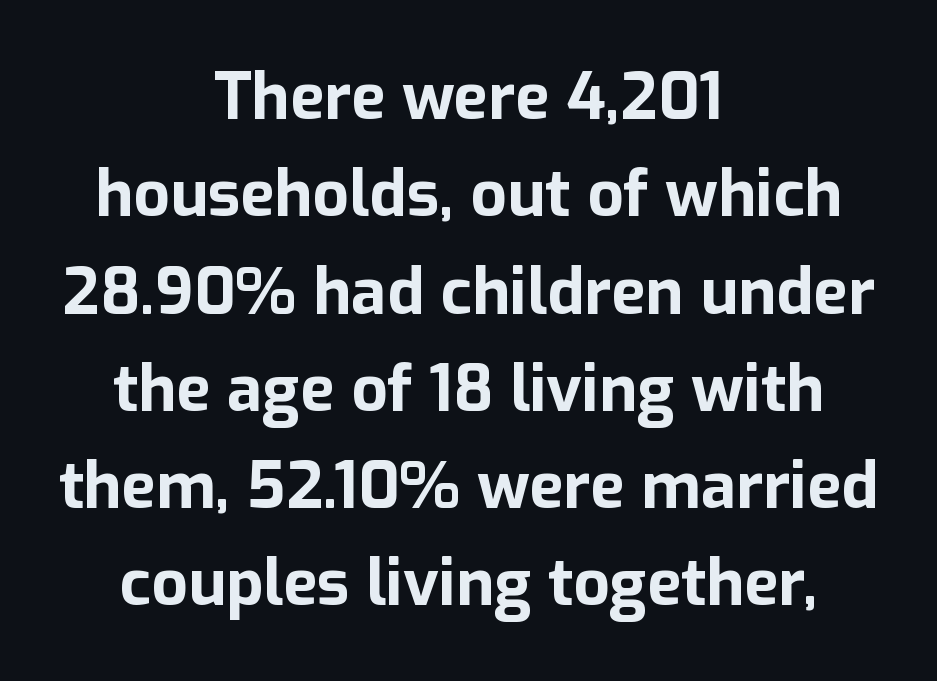
The image shows 64 px bold sans-serif type, upright; set centered, normal line spacing (1.52x), normal letter spacing, not underlined; low stroke contrast and a medium x-height.
